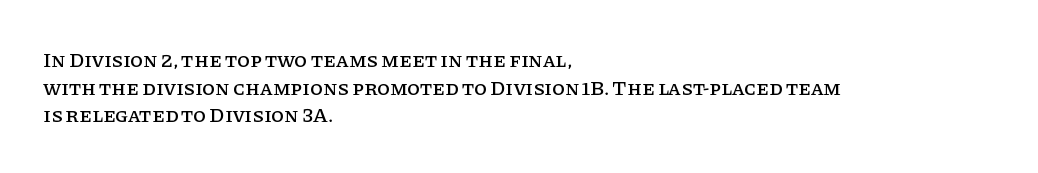
Q: Is the text italic (slanted)? A: No, it is upright.
Q: Is the text underlined? A: No.
Q: How is the paragraph aligned? A: Left-aligned.
Q: Is the spacing between letters normal or unusually wide? A: Normal.
Q: Is the spacing between lines tight, normal or loose? A: Normal.
